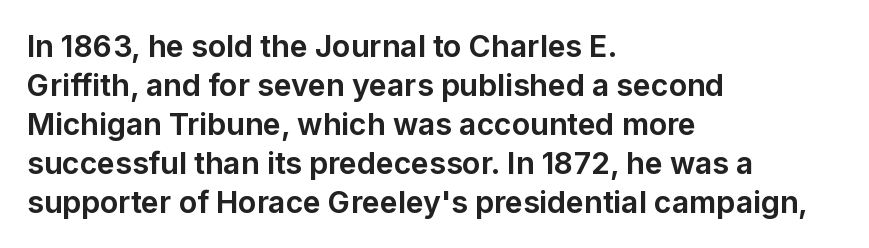
{"serif": "no", "italic": "no", "bold": "yes", "weight": "bold", "width": "normal", "stroke_contrast": "low", "x_height": "medium", "monospaced": "no", "underline": "no", "align": "left", "line_spacing": "normal", "line_spacing_ratio": 1.3, "letter_spacing": "normal", "letter_spacing_em": 0.0, "glyph_px": 30}
